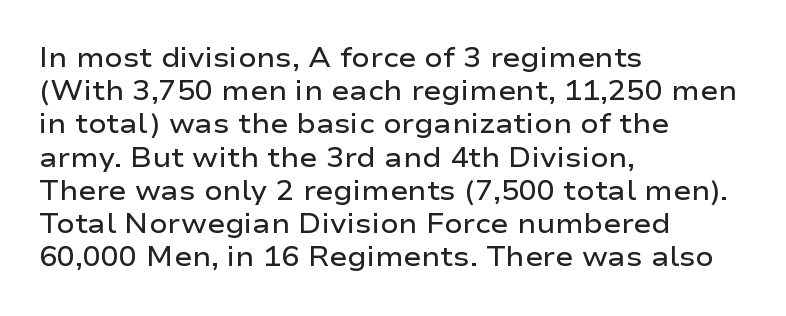
The image shows 27 px text type, upright; set left-aligned, line spacing 1.23x, normal letter spacing, not underlined.
